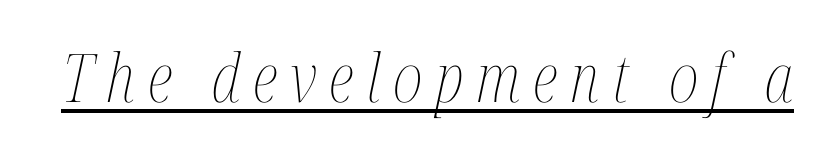
The image shows 67 px thin, condensed type, italic (leaning right); set underlined; medium stroke contrast and a medium x-height.
